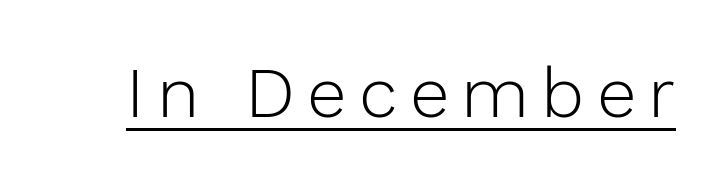
The letters look calm and open, with moderate or lighter stems. Character widths vary here, with narrow letters taking less room than wide ones. The letters stand upright; this is a roman face. Does the type have serifs? No, each stem ends abruptly. The passage shown is underscored from start to finish.
